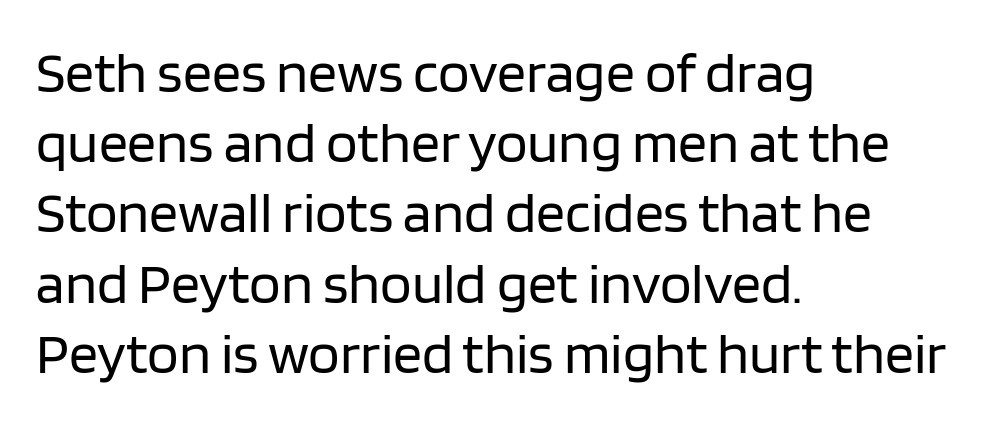
The image shows 58 px regular-weight sans-serif type, upright; set left-aligned, line spacing 1.21x, normal letter spacing, not underlined; low stroke contrast and a large x-height.
